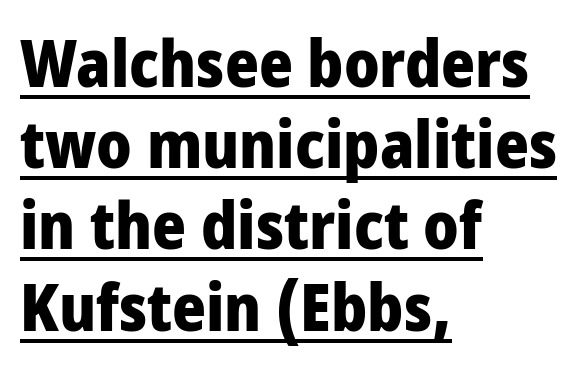
The rows are spaced the way most documents space them. Underlined type. Italic? Not at all — the glyphs are vertical. These words are printed bold, with thick strokes throughout. The passage is arranged the way most books set body copy — flush left. The letters sit at their default tracking, neither squeezed nor spread.
